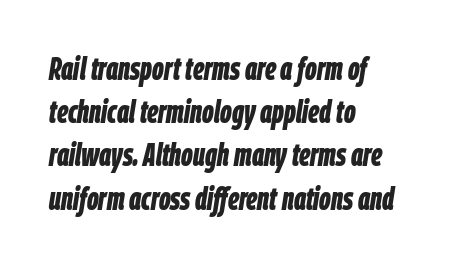
Emphasis by weight is at full strength: bold. How would I describe the line gaps? Plain and ordinary. The baseline area is clear. The text block is weighted toward the left margin, trailing off unevenly rightward. Observe the lean: these are italic letterforms.
